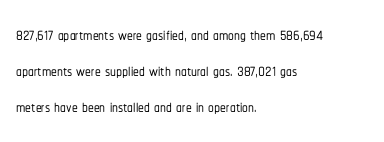
{"italic": "no", "underline": "no", "align": "left", "line_spacing": "normal", "line_spacing_ratio": 1.56, "letter_spacing": "normal", "letter_spacing_em": 0.0, "glyph_px": 23}
